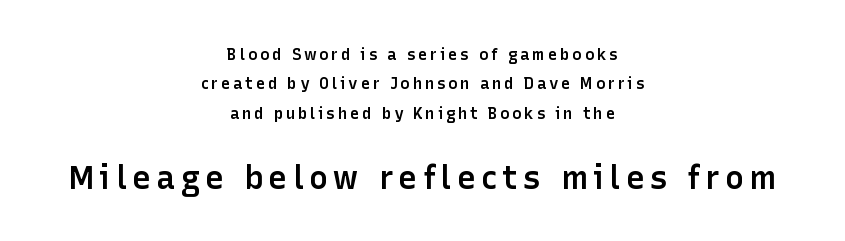
{"serif": "no", "italic": "no", "bold": "semi", "weight": "semibold", "width": "normal", "stroke_contrast": "low", "x_height": "medium", "monospaced": "no", "underline": "no", "align": "center", "line_spacing_ratio": 1.84, "larger_block": "second", "size_ratio": 2.0, "glyph_px": 32}
